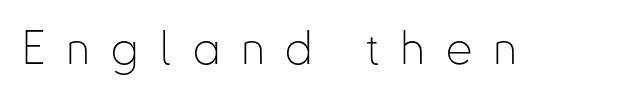
The image shows 47 px thin, condensed sans-serif type, upright; set unusually wide letter spacing (+0.46 em), not underlined; low stroke contrast and a small x-height.
